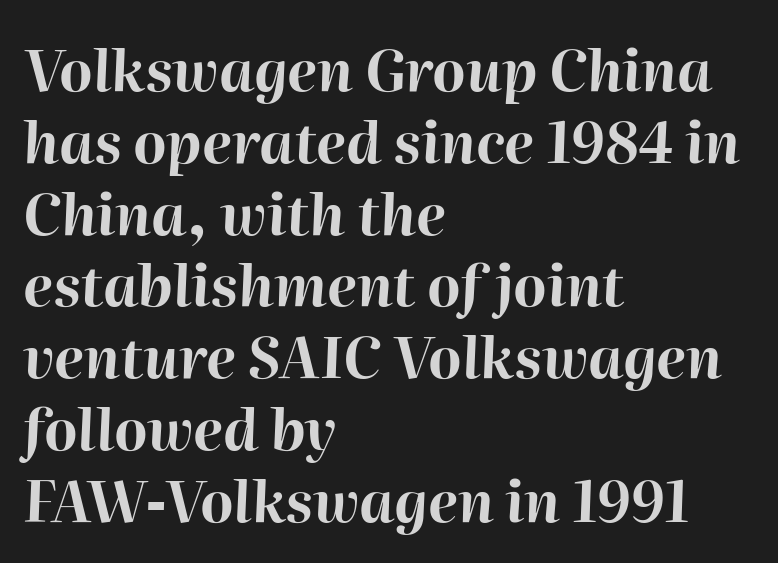
Q: Is the text bold? A: Yes.
Q: Is the text italic (slanted)? A: Yes, it leans right by about 2 degrees.
Q: Is the text underlined? A: No.
Q: How is the paragraph aligned? A: Left-aligned.
Q: Is the spacing between letters normal or unusually wide? A: Normal.
Q: Is the spacing between lines tight, normal or loose? A: Normal.
Q: Width (condensed, normal, or wide)? A: Normal.
Q: Stroke contrast? A: High.
Q: x-height? A: Medium.
Q: Monospaced? A: No.
